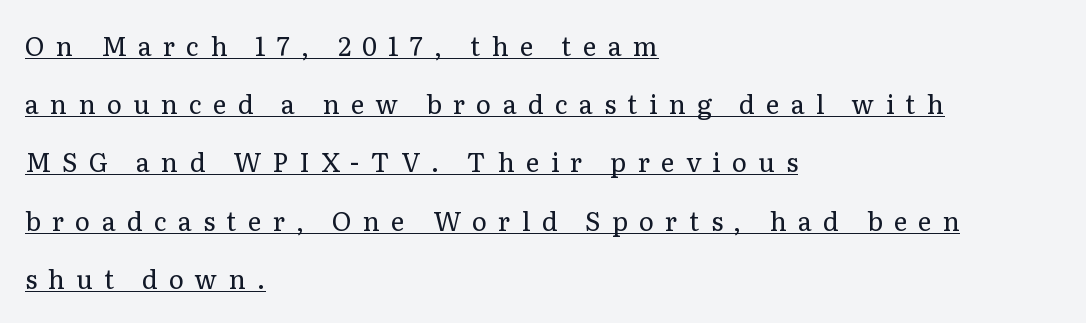
Quick note: not italic, upright. The letterforms sit at book weight or below. Decoration check: the copy is underlined. The face used here is rendered with a markedly widened letterfit. Caption: multi-line text, flush left, ragged right. The passage shown stacks its lines with a broad gap.
